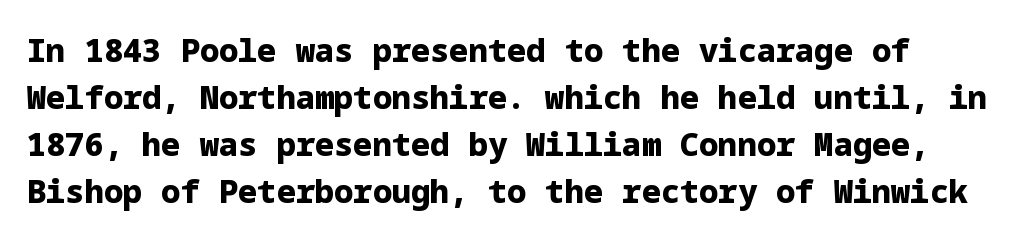
Rows of type keep a routine distance in the vertical direction. Observe the ordinary spacing: letters are neighbours, not strangers. Is the type bold? Yes — the strokes are clearly thick and heavy. Each letter's strokes conclude bluntly, with no projecting serifs. Upright lettering throughout. The foot of each line stays bare and open.
